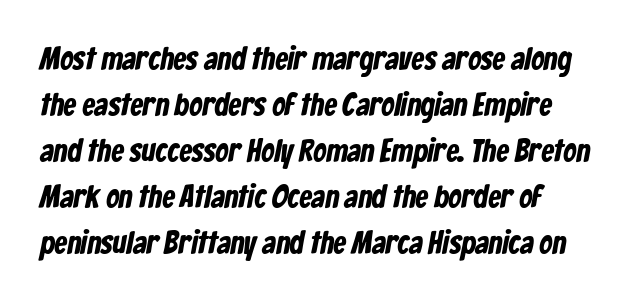
Q: Is the text bold? A: Yes.
Q: Is the typeface a serif or a sans-serif typeface? A: Sans-serif.
Q: Is the text underlined? A: No.
Q: Is the spacing between letters normal or unusually wide? A: Normal.
Q: Is the spacing between lines tight, normal or loose? A: Normal.
Q: Width (condensed, normal, or wide)? A: Condensed.
Q: Stroke contrast? A: Low.
Q: x-height? A: Medium.
Q: Monospaced? A: No.
